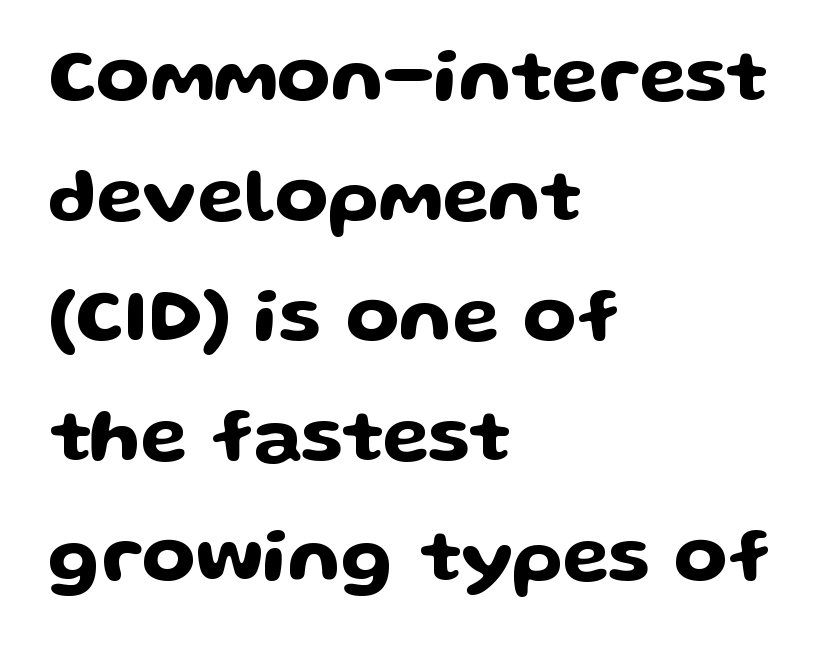
{"serif": "no", "italic": "no", "width": "wide", "stroke_contrast": "low", "x_height": "medium", "monospaced": "no", "underline": "no", "align": "left", "line_spacing": "normal", "line_spacing_ratio": 1.56, "letter_spacing": "normal", "letter_spacing_em": 0.0, "glyph_px": 77}
